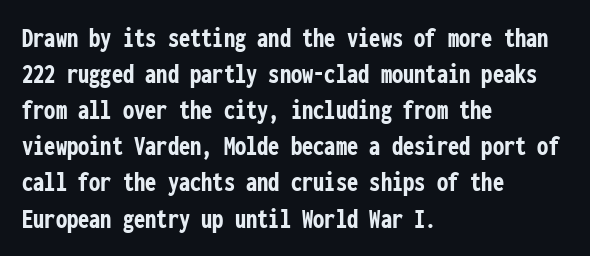
{"serif": "no", "italic": "no", "bold": "yes", "weight": "semibold", "width": "condensed", "stroke_contrast": "low", "x_height": "medium", "monospaced": "yes", "underline": "no", "align": "left", "line_spacing": "normal", "line_spacing_ratio": 1.29, "letter_spacing": "normal", "letter_spacing_em": 0.0, "glyph_px": 28}
